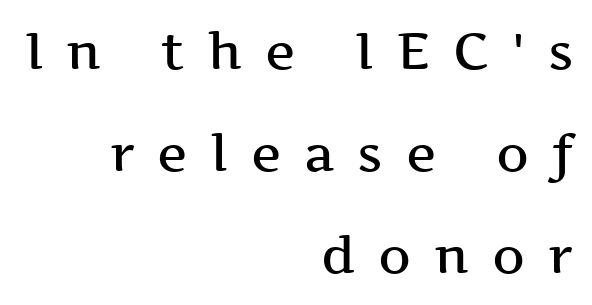
{"serif": "yes", "italic": "no", "bold": "semi", "weight": "semibold", "width": "wide", "stroke_contrast": "medium", "x_height": "medium", "monospaced": "no", "underline": "no", "align": "right", "line_spacing": "loose", "line_spacing_ratio": 2.0, "letter_spacing": "wide", "letter_spacing_em": 0.45, "glyph_px": 51}
